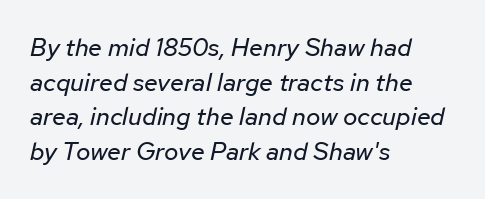
Q: Is the text bold? A: No.
Q: Is the text italic (slanted)? A: Yes, it leans right by about 12 degrees.
Q: Is the text underlined? A: No.
Q: How is the paragraph aligned? A: Left-aligned.
Q: Is the spacing between letters normal or unusually wide? A: Normal.
Q: Is the spacing between lines tight, normal or loose? A: Normal.
